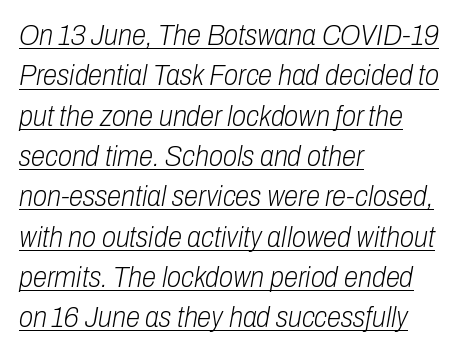
Q: Is the text bold? A: No.
Q: Is the text italic (slanted)? A: Yes, it leans right by about 10 degrees.
Q: Is the text underlined? A: Yes.
Q: How is the paragraph aligned? A: Left-aligned.
Q: Is the spacing between letters normal or unusually wide? A: Normal.
Q: Is the spacing between lines tight, normal or loose? A: Normal.
Q: Width (condensed, normal, or wide)? A: Condensed.
Q: Stroke contrast? A: Low.
Q: x-height? A: Medium.
Q: Monospaced? A: No.
